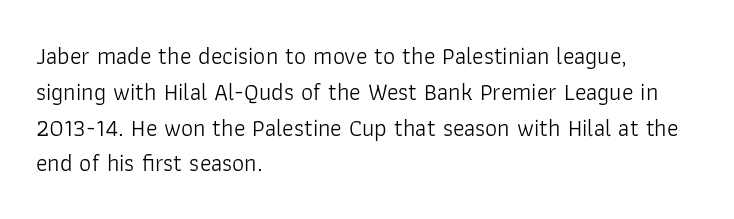
The image shows 24 px text type, upright; set left-aligned, normal line spacing (1.49x), normal letter spacing, not underlined.
